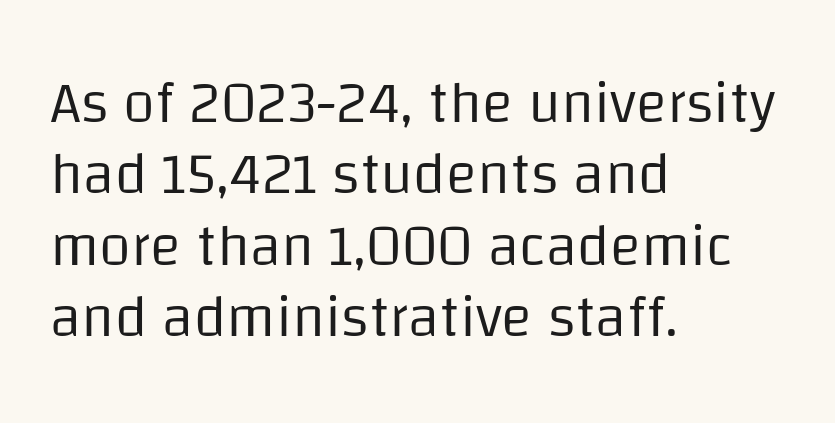
Q: Is the text bold? A: No.
Q: Is the text italic (slanted)? A: No, it is upright.
Q: Is the typeface a serif or a sans-serif typeface? A: Sans-serif.
Q: Is the text underlined? A: No.
Q: How is the paragraph aligned? A: Left-aligned.
Q: Is the spacing between letters normal or unusually wide? A: Normal.
Q: Width (condensed, normal, or wide)? A: Normal.
Q: Stroke contrast? A: Low.
Q: x-height? A: Large.
Q: Monospaced? A: No.
